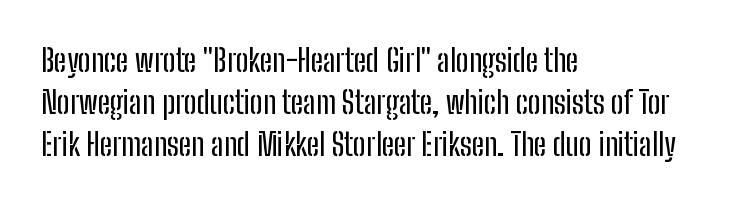
Q: Is the text italic (slanted)? A: No, it is upright.
Q: Is the typeface a serif or a sans-serif typeface? A: Sans-serif.
Q: Is the text underlined? A: No.
Q: How is the paragraph aligned? A: Left-aligned.
Q: Is the spacing between letters normal or unusually wide? A: Normal.
Q: Is the spacing between lines tight, normal or loose? A: Normal.
Q: Width (condensed, normal, or wide)? A: Condensed.
Q: Stroke contrast? A: Low.
Q: x-height? A: Medium.
Q: Monospaced? A: No.
